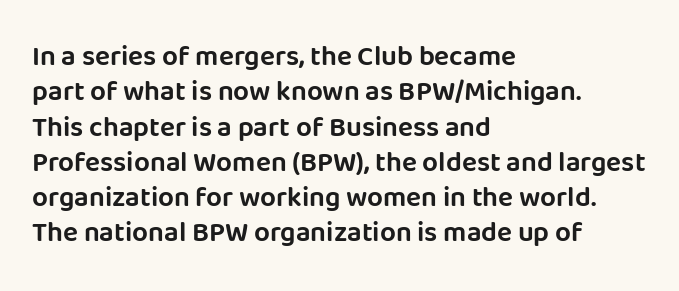
{"serif": "no", "italic": "no", "width": "normal", "stroke_contrast": "low", "x_height": "large", "monospaced": "no", "underline": "no", "align": "left", "line_spacing": "normal", "line_spacing_ratio": 1.26, "letter_spacing": "normal", "letter_spacing_em": 0.0, "glyph_px": 28}
